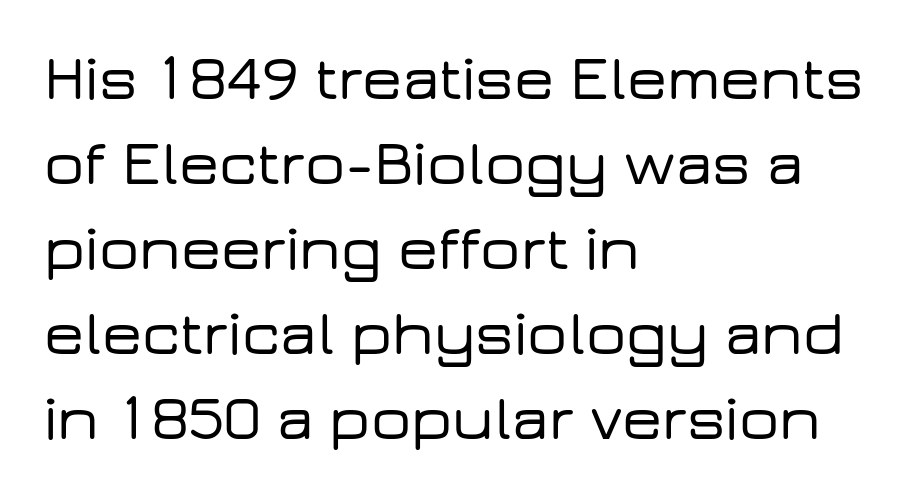
Notice how the stems are strictly vertical — no italics here. Words appear dense and cohesive because spacing is normal. The ragged edge is on the right, which tells us the setting is flush left. Unmarked baselines from the first word to the last. Spacing verdict: proportional, widths tailored to each character.
